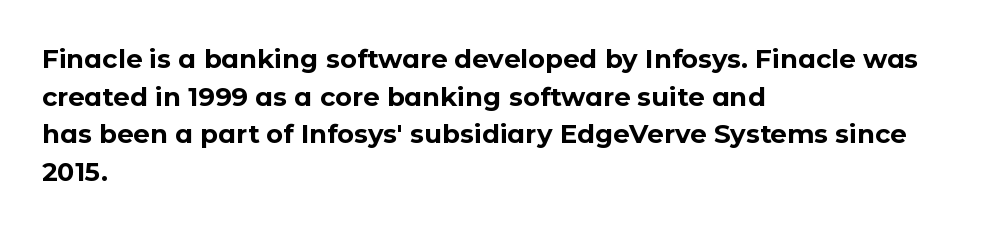
The image shows 26 px bold type, upright; set left-aligned, normal line spacing (1.45x), normal letter spacing, not underlined.
